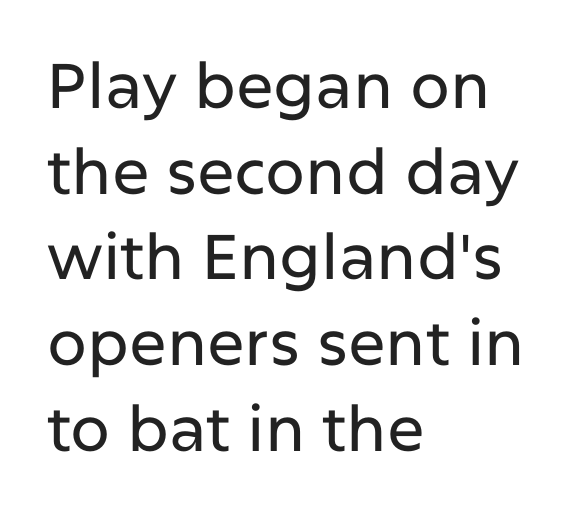
Q: Is the text italic (slanted)? A: No, it is upright.
Q: Is the typeface a serif or a sans-serif typeface? A: Sans-serif.
Q: Is the text underlined? A: No.
Q: How is the paragraph aligned? A: Left-aligned.
Q: Is the spacing between letters normal or unusually wide? A: Normal.
Q: Is the spacing between lines tight, normal or loose? A: Normal.
Q: Width (condensed, normal, or wide)? A: Normal.
Q: Stroke contrast? A: Low.
Q: x-height? A: Medium.
Q: Monospaced? A: No.
